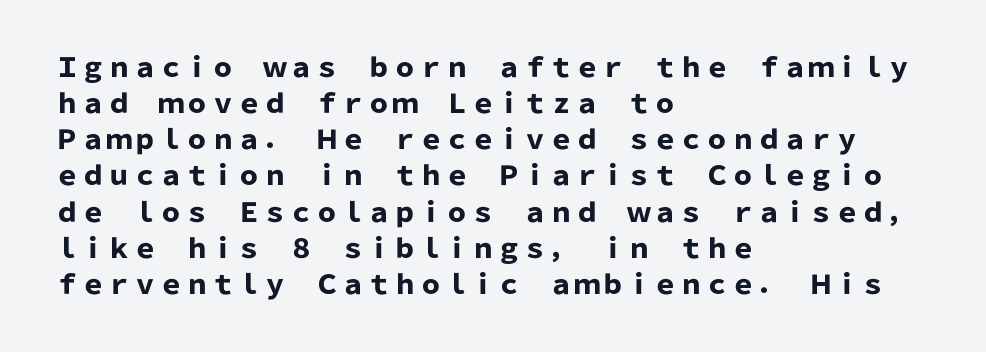
Clear beneath every line of the passage. The typography opts for an upright posture over an oblique one. Evenly set lines give the paragraph a standard silhouette. Standard letterfit; no display-style spreading of the glyphs. The compositor pushed each line to the left boundary.
